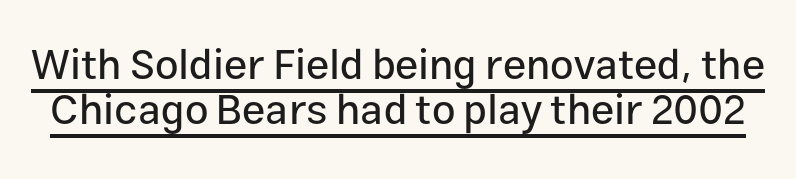
Q: Is the text italic (slanted)? A: No, it is upright.
Q: Is the typeface a serif or a sans-serif typeface? A: Sans-serif.
Q: Is the text underlined? A: Yes.
Q: Is the spacing between letters normal or unusually wide? A: Normal.
Q: Is the spacing between lines tight, normal or loose? A: Tight.
Q: Width (condensed, normal, or wide)? A: Normal.
Q: Stroke contrast? A: Low.
Q: x-height? A: Medium.
Q: Monospaced? A: No.
